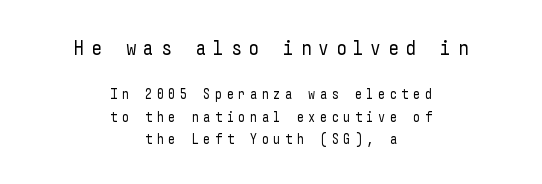
{"italic": "no", "bold": "no", "underline": "no", "align": "center", "line_spacing": "normal", "line_spacing_ratio": 1.6, "letter_spacing": "wide", "letter_spacing_em": 0.32, "larger_block": "first", "size_ratio": 1.5, "glyph_px": 21}
